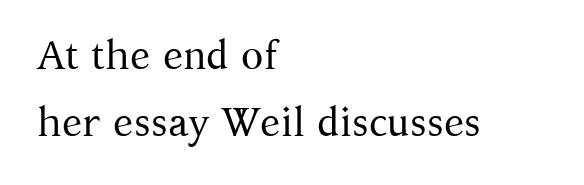
Q: Is the text bold? A: No.
Q: Is the text italic (slanted)? A: No, it is upright.
Q: Is the typeface a serif or a sans-serif typeface? A: Serif.
Q: Is the text underlined? A: No.
Q: How is the paragraph aligned? A: Left-aligned.
Q: Is the spacing between letters normal or unusually wide? A: Normal.
Q: Is the spacing between lines tight, normal or loose? A: Normal.
Q: Width (condensed, normal, or wide)? A: Normal.
Q: Stroke contrast? A: Medium.
Q: x-height? A: Medium.
Q: Monospaced? A: No.
